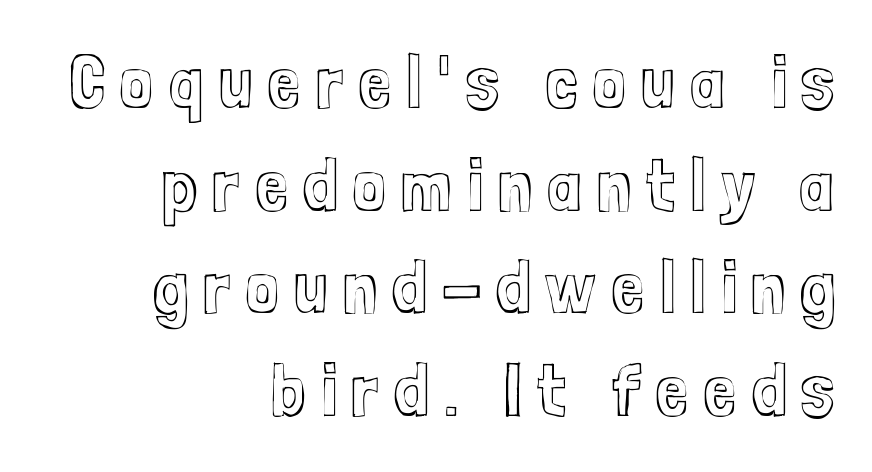
Descender tails drop into unmarked territory. Visually the block forms a straight wall on the right and a jagged coastline on the left. Tall strokes in this sample are plumb rather than angled. Horizontal bands of white between lines are of average thickness. The letters advance in unequal steps, a hallmark of proportional type. Tracking value appears strongly positive — letters spread wide.
